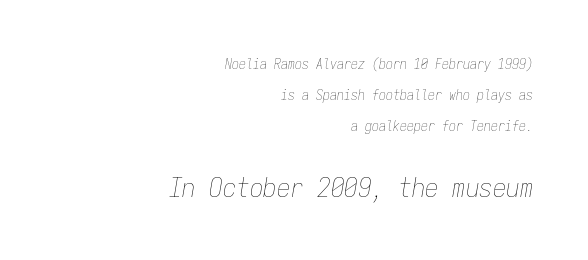
Stems here are at most as thick as an everyday book face. Loosely led — the rows are spread out. Rendered with sloped, italic letterforms. The text block is weighted toward the right margin, trailing off unevenly leftward. Size hierarchy here favors the trailing block over the leading one.
